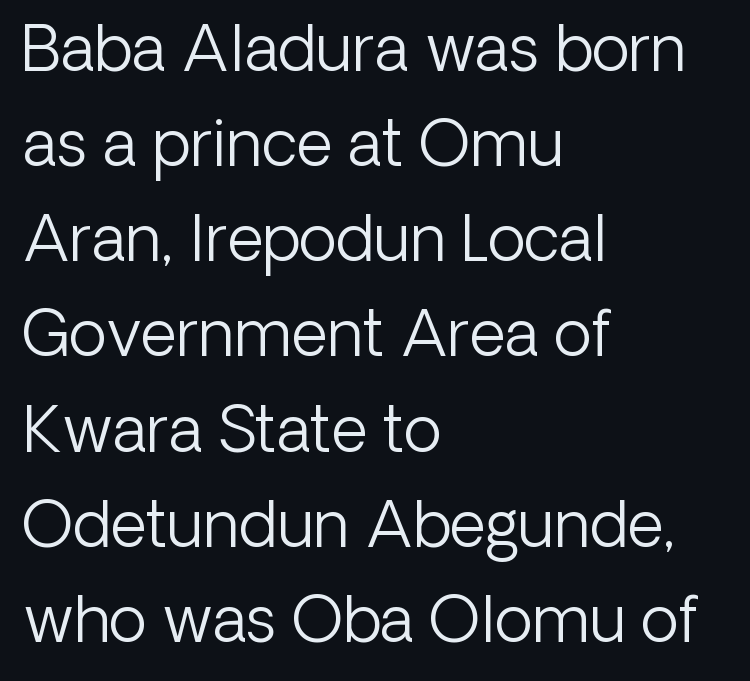
{"serif": "no", "italic": "no", "bold": "no", "weight": "light", "width": "normal", "stroke_contrast": "low", "x_height": "medium", "monospaced": "no", "underline": "no", "align": "left", "line_spacing": "normal", "line_spacing_ratio": 1.51, "letter_spacing": "normal", "letter_spacing_em": 0.0, "glyph_px": 63}
